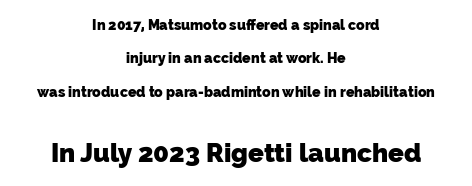
Q: Is the text bold? A: Yes.
Q: Is the text underlined? A: No.
Q: How is the paragraph aligned? A: Centered.
Q: Is the spacing between letters normal or unusually wide? A: Normal.
Q: Is the spacing between lines tight, normal or loose? A: Loose.
Q: Which block of text is set in a larger size, the first (top) or the second (bottom)? A: The second (bottom) one.
